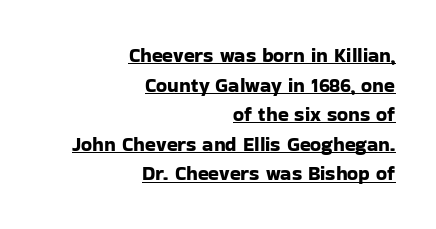
Q: Is the text italic (slanted)? A: No, it is upright.
Q: Is the text underlined? A: Yes.
Q: How is the paragraph aligned? A: Right-aligned.
Q: Is the spacing between letters normal or unusually wide? A: Normal.
Q: Is the spacing between lines tight, normal or loose? A: Normal.
